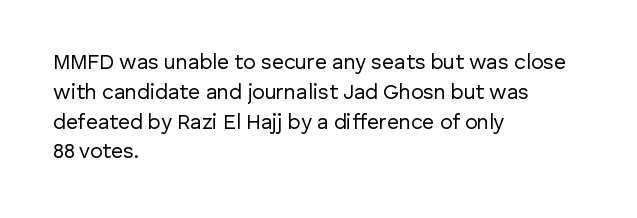
Quick note: interline space is typical. Nothing unusual about the tracking: characters are spaced as the font intends. Unmarked baselines from the first word to the last. No italicization has been applied; the sample stays upright.
